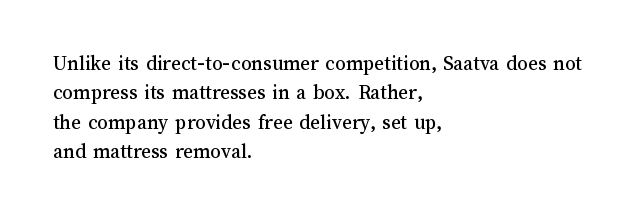
Q: Is the text italic (slanted)? A: No, it is upright.
Q: Is the text underlined? A: No.
Q: How is the paragraph aligned? A: Left-aligned.
Q: Is the spacing between letters normal or unusually wide? A: Normal.
Q: Is the spacing between lines tight, normal or loose? A: Normal.
